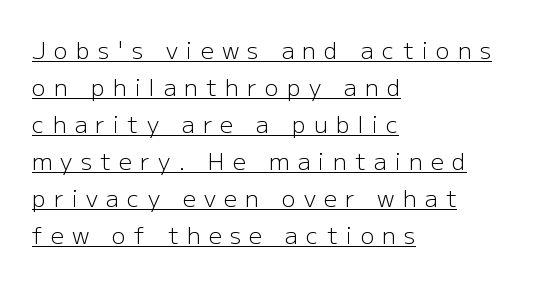
Weight: in the light-to-regular range. In CSS terms this would be text-align: left. What's the leading like? Ordinary, nothing unusual. Posture: vertical.
